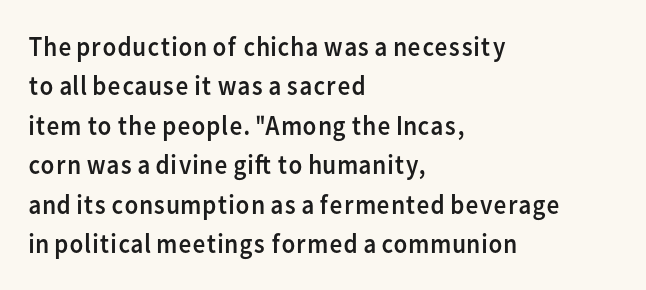
The letters carry no serifs — their stems end cleanly without finishing strokes. The strokes carry an ordinary text weight at most. Does extra space separate the letters? No, they use regular spacing. Here the designer chose a conventional face with non-uniform glyph widths.
